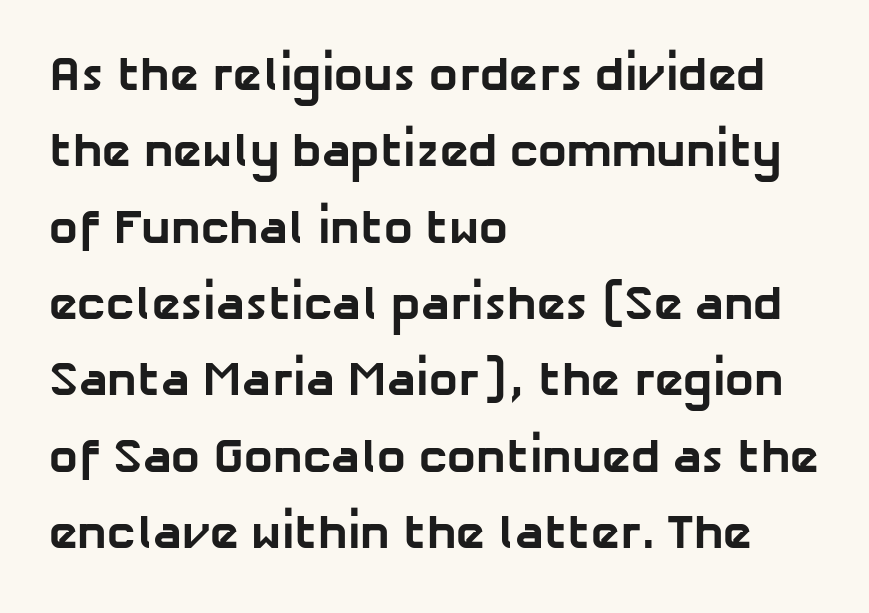
{"serif": "no", "bold": "yes", "weight": "bold", "width": "normal", "stroke_contrast": "low", "x_height": "medium", "monospaced": "no", "underline": "no", "align": "left", "line_spacing": "normal", "line_spacing_ratio": 1.59, "letter_spacing": "normal", "letter_spacing_em": 0.0, "glyph_px": 48}
